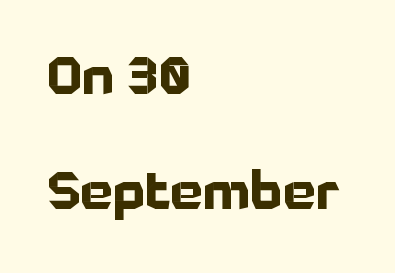
Q: Is the text bold? A: Yes.
Q: Is the text italic (slanted)? A: No, it is upright.
Q: Is the typeface a serif or a sans-serif typeface? A: Sans-serif.
Q: Is the text underlined? A: No.
Q: How is the paragraph aligned? A: Left-aligned.
Q: Is the spacing between letters normal or unusually wide? A: Normal.
Q: Is the spacing between lines tight, normal or loose? A: Loose.
Q: Width (condensed, normal, or wide)? A: Normal.
Q: Stroke contrast? A: Low.
Q: x-height? A: Medium.
Q: Monospaced? A: No.
